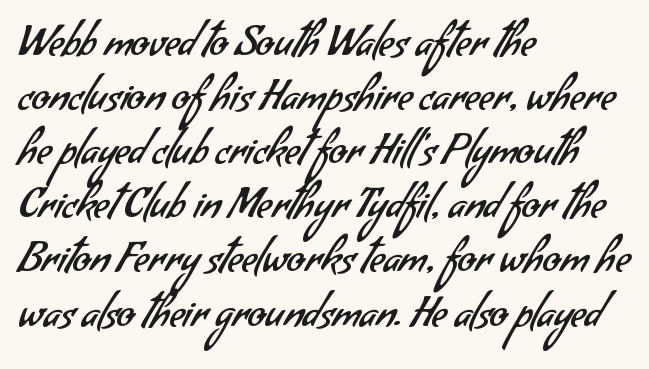
Q: Is the text bold? A: No.
Q: Is the typeface a serif or a sans-serif typeface? A: Sans-serif.
Q: Is the text underlined? A: No.
Q: How is the paragraph aligned? A: Left-aligned.
Q: Is the spacing between letters normal or unusually wide? A: Normal.
Q: Is the spacing between lines tight, normal or loose? A: Normal.
Q: Width (condensed, normal, or wide)? A: Normal.
Q: Stroke contrast? A: Low.
Q: x-height? A: Small.
Q: Monospaced? A: No.
